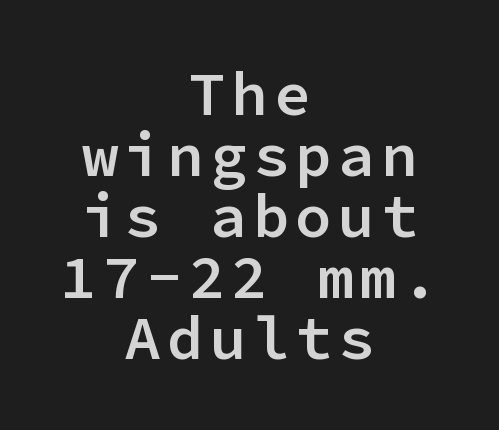
Characters remain perfectly vertical along every line. Typeset on center — no edge is straight. Type without underlining. Letterform terminals end flat and unadorned throughout the passage.
